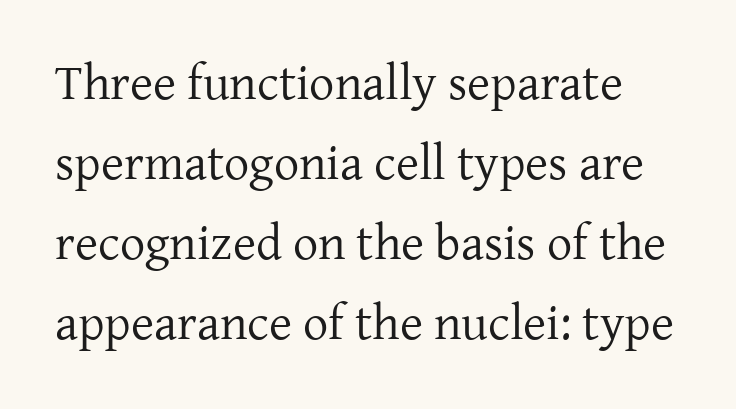
{"serif": "yes", "italic": "no", "bold": "no", "weight": "regular", "width": "normal", "stroke_contrast": "low", "x_height": "medium", "monospaced": "no", "underline": "no", "line_spacing": "normal", "line_spacing_ratio": 1.6, "letter_spacing": "normal", "letter_spacing_em": 0.0, "glyph_px": 50}
